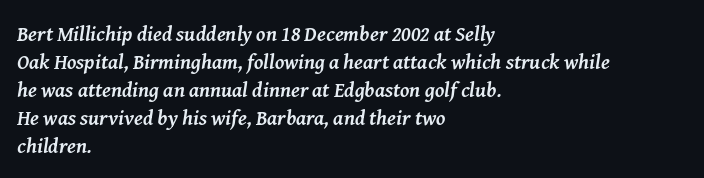
The image shows 21 px bold type, italic (leaning right); set left-aligned, normal line spacing (1.33x), normal letter spacing, not underlined.
